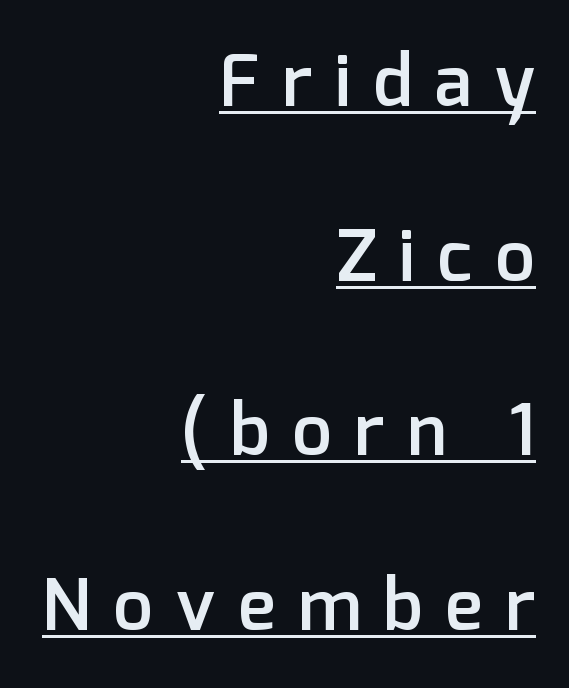
I'd describe the lettering as semibold — firm but not a full bold. Stroke terminals: plain, sans-serif. Italic? Not at all — the glyphs are vertical. Here the designer chose a conventional face with non-uniform glyph widths. Casual observation: everything's shoved over to the right.
